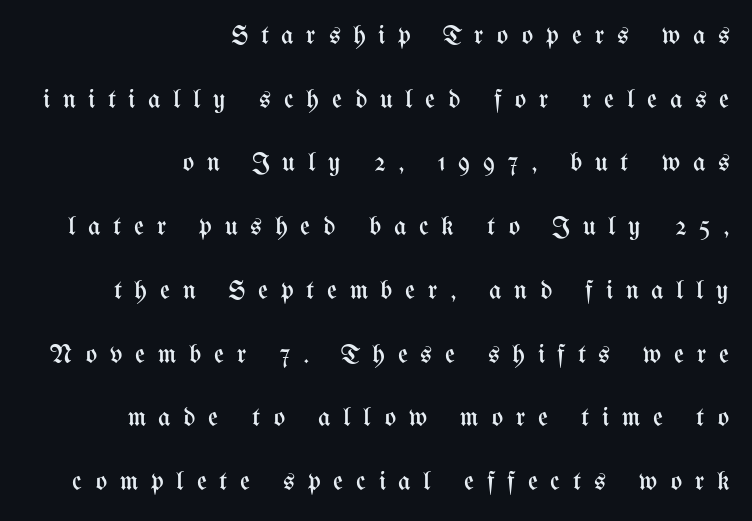
You can tell it's not italic because the verticals are truly vertical. You could only call the tracking loose — the letters float apart. The lines are quadded right. The string is rendered with underlining switched off. Loosely led — the rows are spread out.
